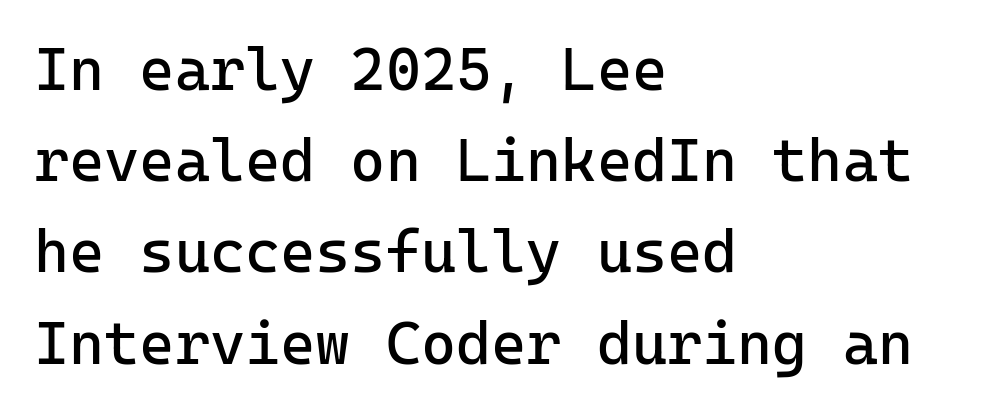
{"serif": "no", "italic": "no", "bold": "no", "weight": "regular", "width": "normal", "stroke_contrast": "low", "x_height": "medium", "monospaced": "yes", "underline": "no", "align": "left", "line_spacing": "normal", "line_spacing_ratio": 1.52, "letter_spacing": "normal", "letter_spacing_em": 0.0, "glyph_px": 60}
